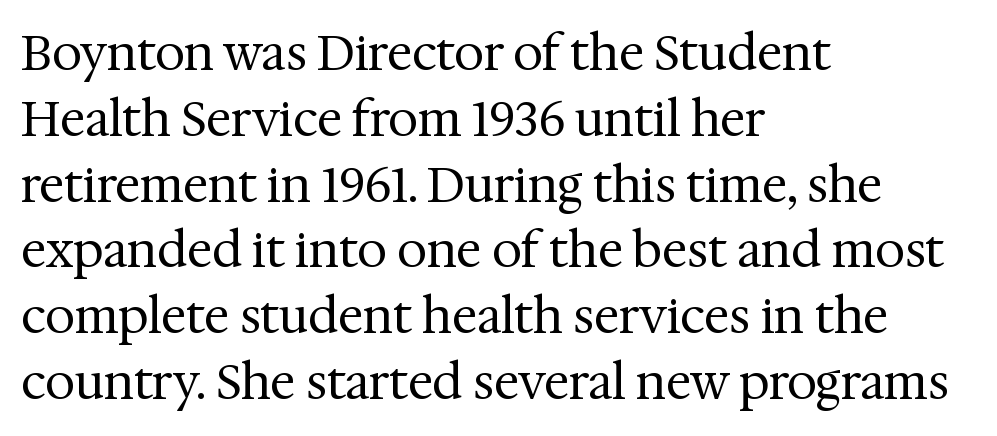
The image shows 48 px regular-weight serif type, upright; set left-aligned, normal line spacing (1.37x), normal letter spacing, not underlined; medium stroke contrast and a medium x-height.
